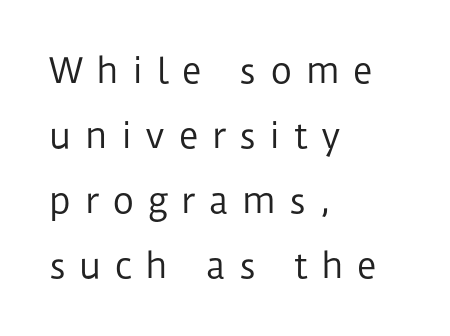
This sample uses a sans-serif face. Quick note: interline space is abundant. Looks like regular typesetting: each glyph gets only the width it needs. Compared with typical body copy, the letter spacing here is much looser. The lettering holds an erect, upright posture throughout.
